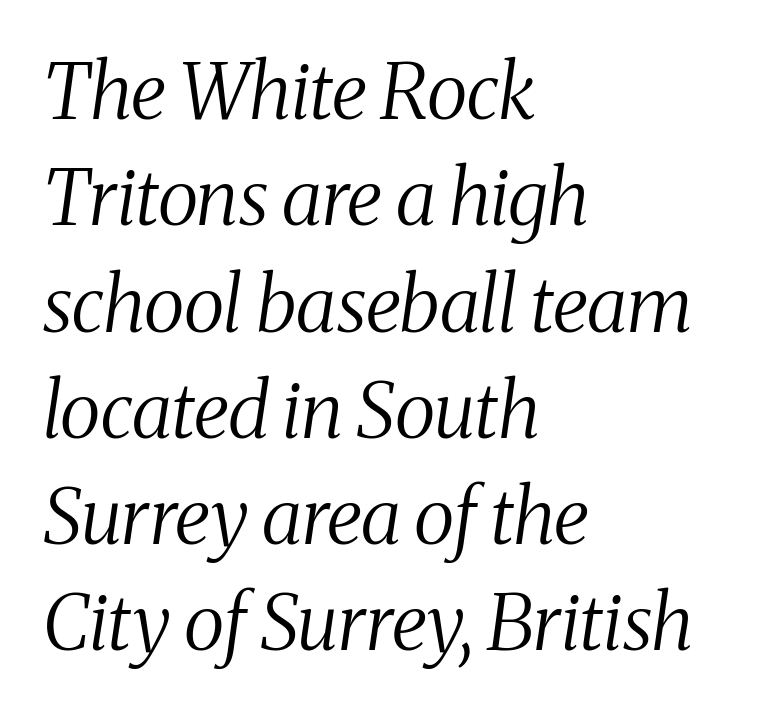
The image shows 77 px regular-weight, condensed serif type, italic (leaning right); set left-aligned, normal line spacing (1.38x), normal letter spacing, not underlined; medium stroke contrast and a medium x-height.
